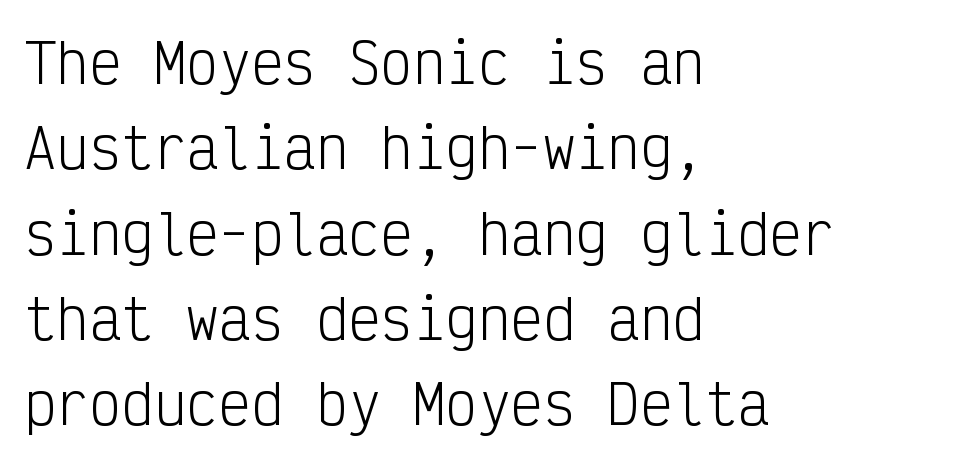
The image shows 54 px light, condensed sans-serif type, upright, monospaced; set left-aligned, normal line spacing (1.58x), normal letter spacing, not underlined; low stroke contrast and a medium x-height.
